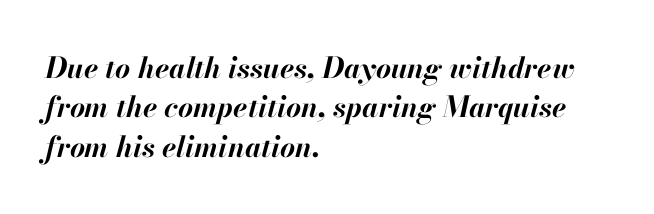
The image shows 29 px bold type, italic (leaning right); set left-aligned, normal line spacing (1.36x), normal letter spacing, not underlined; high stroke contrast and a small x-height.
